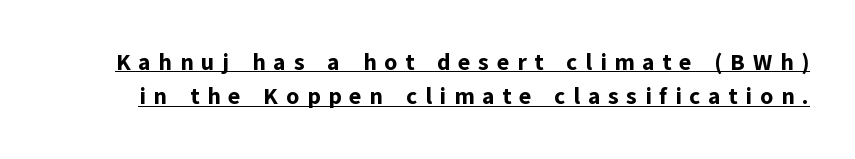
Q: Is the text bold? A: Yes.
Q: Is the text italic (slanted)? A: No, it is upright.
Q: Is the text underlined? A: Yes.
Q: Is the spacing between letters normal or unusually wide? A: Unusually wide.
Q: Is the spacing between lines tight, normal or loose? A: Normal.
